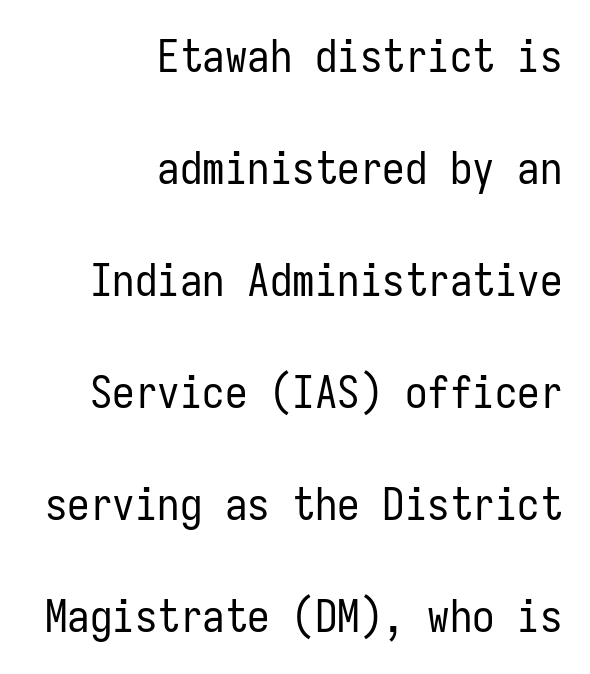
Q: Is the text bold? A: No.
Q: Is the text italic (slanted)? A: No, it is upright.
Q: Is the typeface a serif or a sans-serif typeface? A: Sans-serif.
Q: Is the text underlined? A: No.
Q: How is the paragraph aligned? A: Right-aligned.
Q: Is the spacing between letters normal or unusually wide? A: Normal.
Q: Is the spacing between lines tight, normal or loose? A: Loose.
Q: Width (condensed, normal, or wide)? A: Condensed.
Q: Stroke contrast? A: Low.
Q: x-height? A: Medium.
Q: Monospaced? A: Yes.
